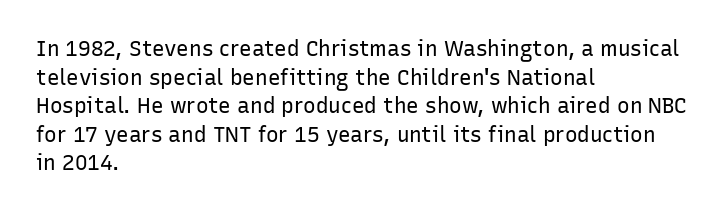
Q: Is the text bold? A: No.
Q: Is the text italic (slanted)? A: No, it is upright.
Q: Is the text underlined? A: No.
Q: How is the paragraph aligned? A: Left-aligned.
Q: Is the spacing between letters normal or unusually wide? A: Normal.
Q: Is the spacing between lines tight, normal or loose? A: Normal.
